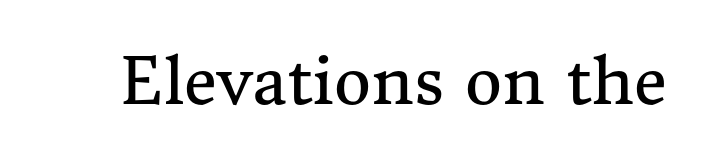
{"serif": "yes", "italic": "no", "bold": "no", "weight": "regular", "width": "normal", "stroke_contrast": "medium", "x_height": "medium", "monospaced": "no", "underline": "no", "letter_spacing": "normal", "letter_spacing_em": 0.0, "glyph_px": 64}
